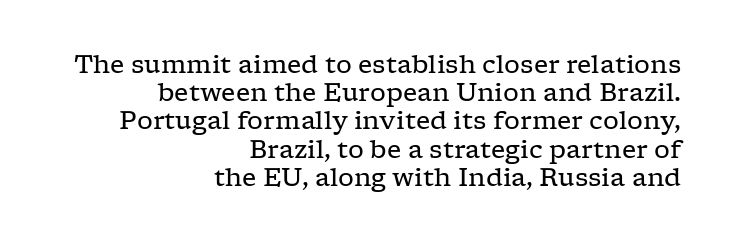
The image shows 25 px text type, upright; set right-aligned, tight line spacing (1.13x), normal letter spacing, not underlined.
